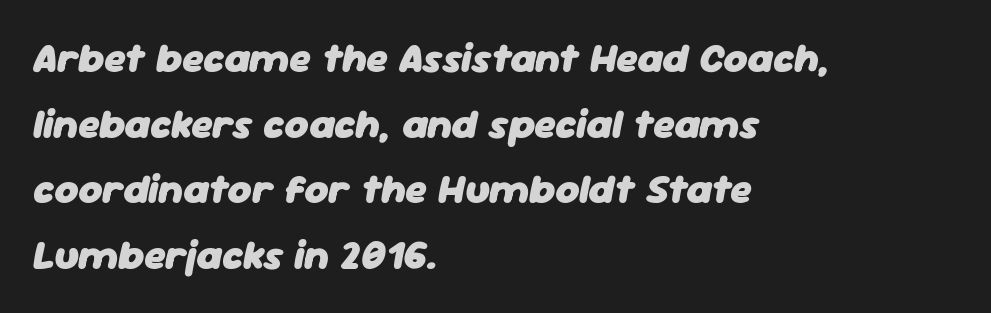
The image shows 41 px heavy type, italic (leaning right); set left-aligned, normal line spacing (1.6x), normal letter spacing, not underlined; low stroke contrast and a medium x-height.
